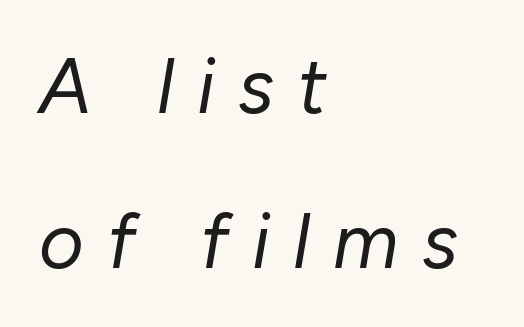
{"italic": "yes", "lean": "right", "slant_degrees": 10, "bold": "no", "weight": "regular", "width": "normal", "stroke_contrast": "low", "x_height": "medium", "monospaced": "no", "underline": "no", "align": "left", "line_spacing": "loose", "line_spacing_ratio": 2.01, "letter_spacing": "wide", "letter_spacing_em": 0.3, "glyph_px": 77}
